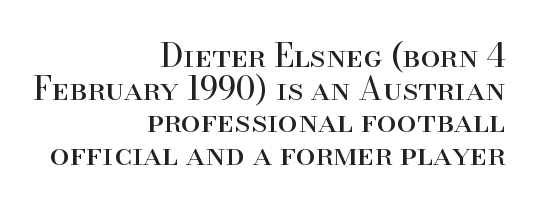
Short and long lines alike share a common ending point at right. This sample uses plain, unmodified letter spacing. The strip under each line holds only bare page. What kind of face is this? One with serifs. Stroke mass is kept to a normal reading level or below. Summary of vertical rhythm: compact, with narrow interline spacing.
